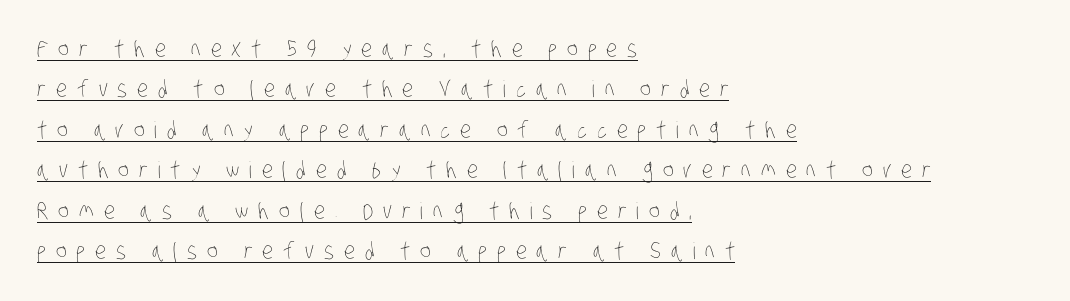
The image shows 23 px text type; set left-aligned, line spacing 1.76x, unusually wide letter spacing (+0.43 em), underlined.
